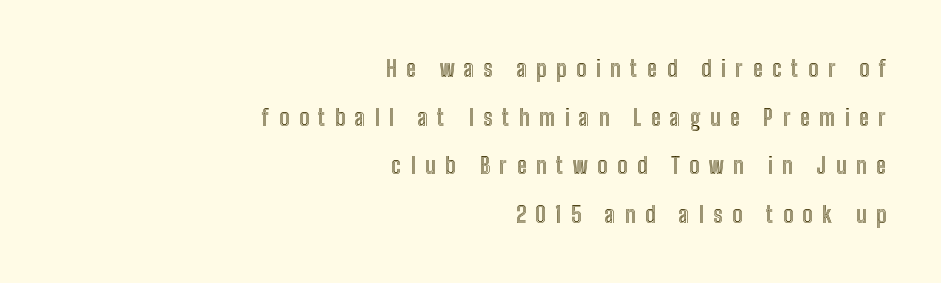
The rag falls on the left side of this text block. In terms of posture, this sample is upright. Each word looks stretched out because of the extra space between its letters. Only glyphs here, with clear space below each row. Loosely led — the rows are spread out.
